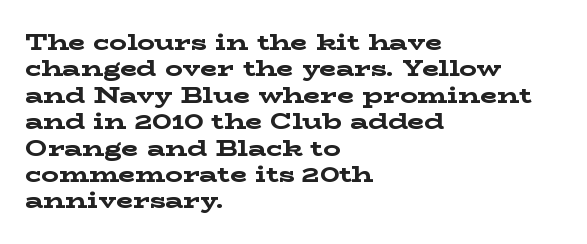
Stroke thickness is high; the sample reads as a true bold. Underline: absent. The horizontal fit of the characters is conventional and even. Do the letters lean? They stand straight. Horizontal alignment here is leftward, the default for most running prose.
